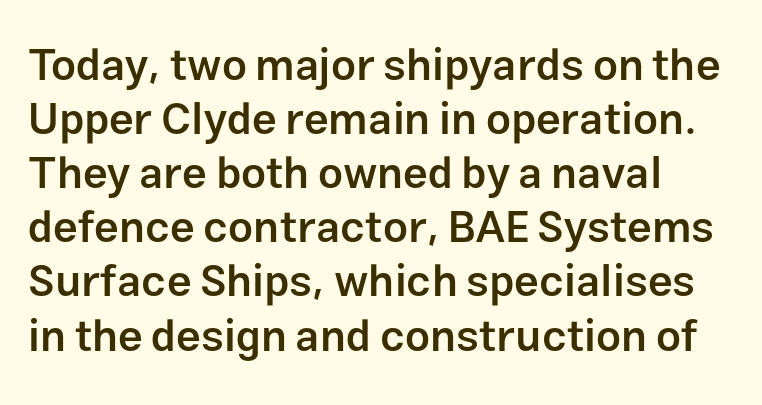
This sample uses plain, unmodified letter spacing. Weight check: semibold — heavier than regular, not quite bold. Words float on clear page, feet unadorned. If you drew a ruler down the left edge, every line would touch it. You can tell from the bare stems that sans-serif type was used. The lettering stays uniformly vertical, giving the passage a roman look.
